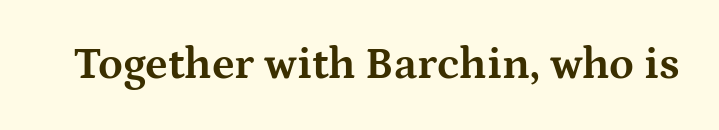
Italic: no, the glyphs are upright roman. Every letter is thick-stroked: bold, no question. The specimen omits any rule beneath the text block's lines. Characters follow at the spacing the type designer built in.
